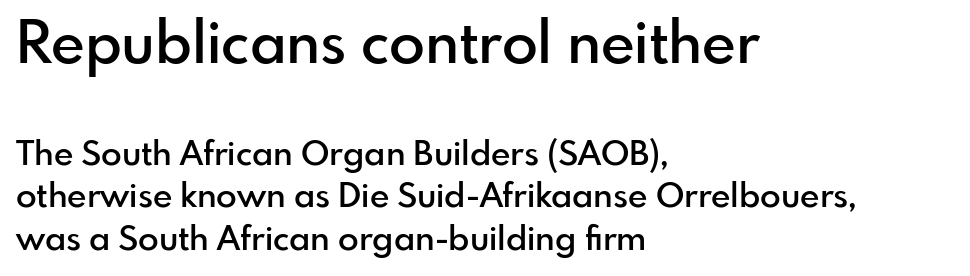
{"serif": "no", "italic": "no", "bold": "semi", "weight": "semibold", "width": "normal", "stroke_contrast": "low", "x_height": "small", "monospaced": "no", "underline": "no", "align": "left", "line_spacing": "normal", "line_spacing_ratio": 1.26, "letter_spacing": "normal", "letter_spacing_em": 0.0, "larger_block": "first", "size_ratio": 1.74, "glyph_px": 59}
